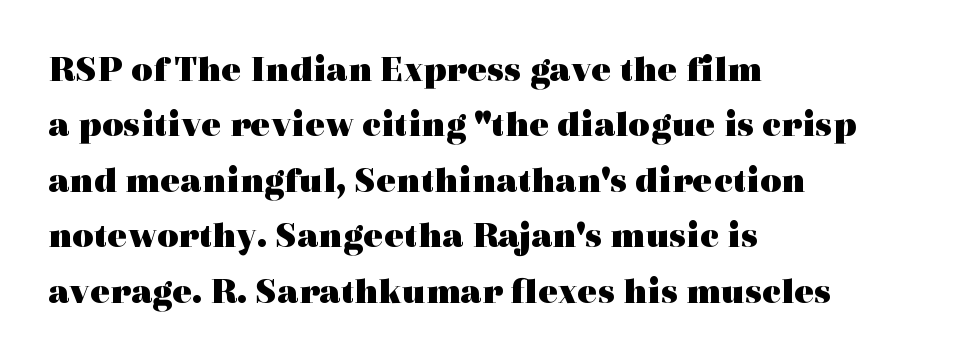
Q: Is the text bold? A: Yes.
Q: Is the text italic (slanted)? A: No, it is upright.
Q: Is the typeface a serif or a sans-serif typeface? A: Serif.
Q: Is the text underlined? A: No.
Q: How is the paragraph aligned? A: Left-aligned.
Q: Is the spacing between letters normal or unusually wide? A: Normal.
Q: Is the spacing between lines tight, normal or loose? A: Normal.
Q: Width (condensed, normal, or wide)? A: Wide.
Q: x-height? A: Medium.
Q: Monospaced? A: No.
